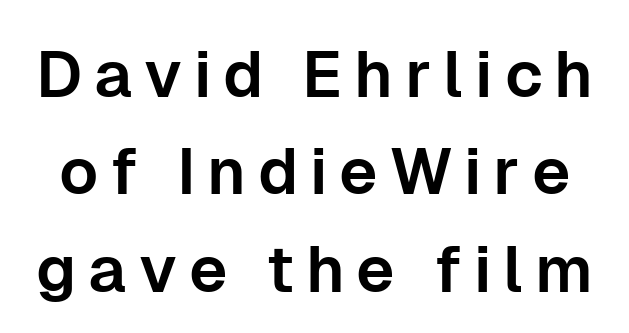
Quick note: not italic, upright. The string is rendered with underlining switched off. Spacing verdict: proportional, widths tailored to each character. Evenly set lines give the paragraph a standard silhouette.
